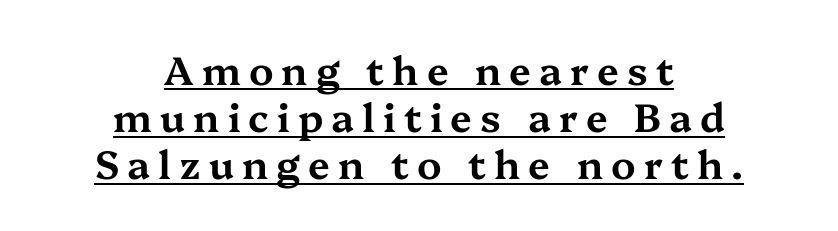
Q: Is the text italic (slanted)? A: No, it is upright.
Q: Is the typeface a serif or a sans-serif typeface? A: Serif.
Q: Is the text underlined? A: Yes.
Q: How is the paragraph aligned? A: Centered.
Q: Is the spacing between letters normal or unusually wide? A: Unusually wide.
Q: Width (condensed, normal, or wide)? A: Wide.
Q: Stroke contrast? A: Medium.
Q: x-height? A: Medium.
Q: Monospaced? A: No.
